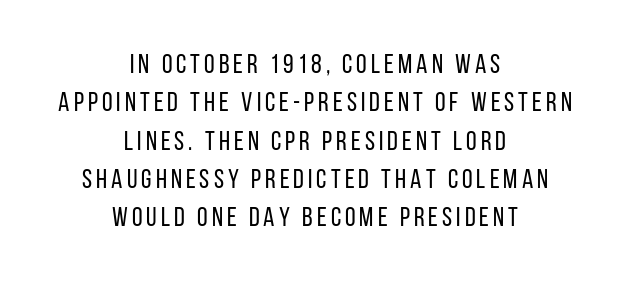
{"italic": "no", "bold": "no", "underline": "no", "align": "center", "line_spacing": "normal", "line_spacing_ratio": 1.42, "glyph_px": 27}
